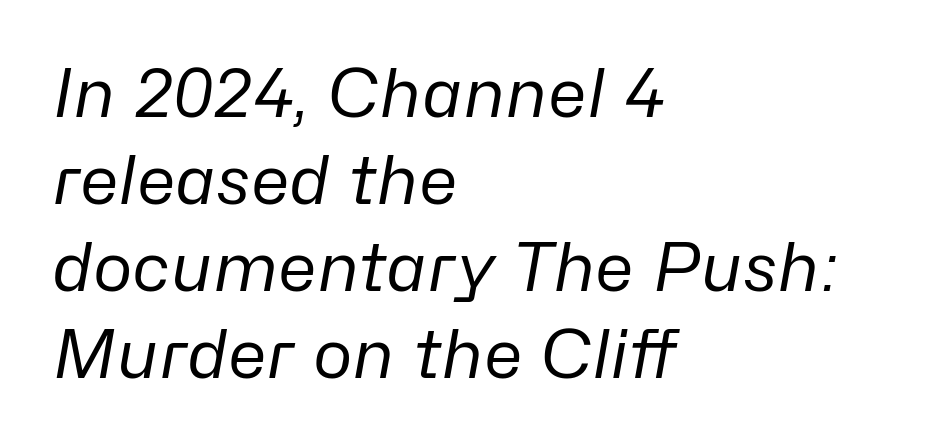
The space directly below the letters is spotless. Vertical stems look standard width or narrower in stroke. Honestly, the row spacing looks completely unremarkable. The whole block is typeset with a tilt. Which margin do the lines hug? The left one — the right edge is uneven.
